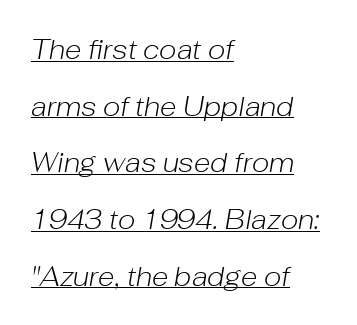
The image shows 27 px text type, italic (leaning right); set left-aligned, loose line spacing (2.1x), normal letter spacing, underlined.
